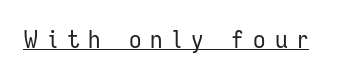
Style check: upright. Is the type heavy? It reads as light-to-regular instead. Compared with undecorated copy, this sample adds a rule below the words. The horizontal fit of the characters is loose and conspicuously gappy.
